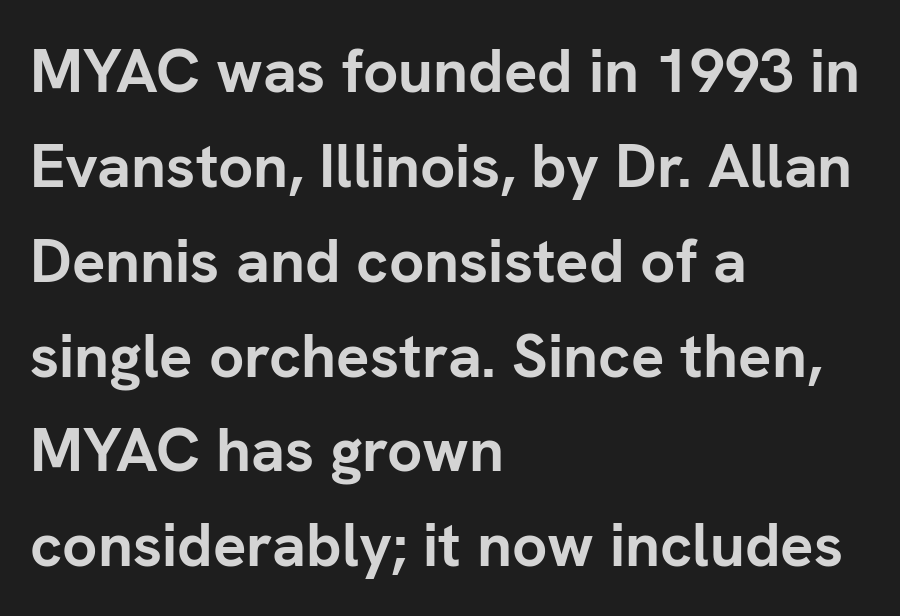
The font's upright variant was chosen for this text. The face used here is proportionally spaced, like ordinary book or web type. These lines stack with their left ends in a neat column. Rule under the text: the space is simply empty. The face used here has the dense, thick strokes of a bold.
